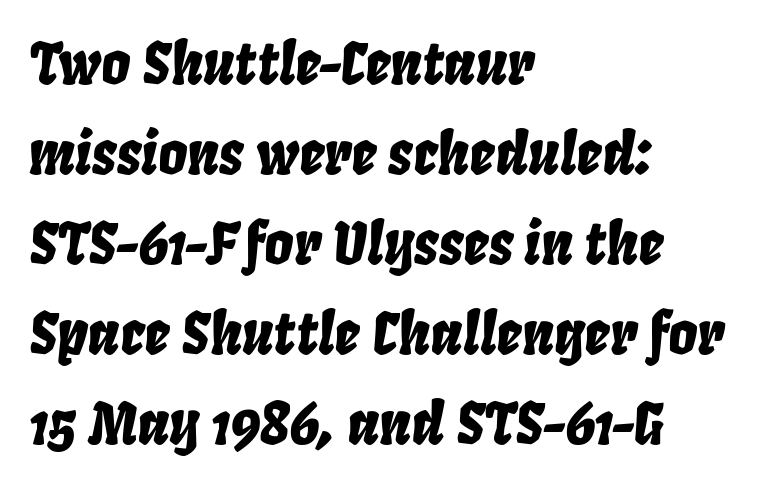
{"italic": "yes", "lean": "right", "slant_degrees": 8, "width": "condensed", "stroke_contrast": "low", "x_height": "large", "monospaced": "no", "underline": "no", "align": "left", "line_spacing": "normal", "line_spacing_ratio": 1.58, "letter_spacing": "normal", "letter_spacing_em": 0.0, "glyph_px": 57}
